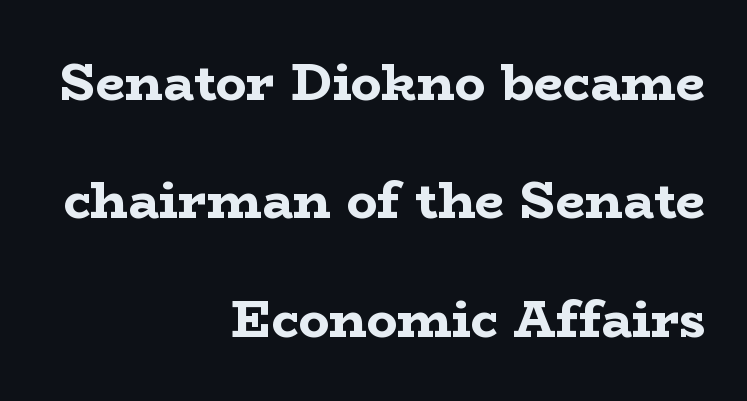
{"serif": "yes", "italic": "no", "bold": "yes", "weight": "bold", "width": "wide", "stroke_contrast": "low", "x_height": "medium", "monospaced": "no", "underline": "no", "align": "right", "line_spacing": "loose", "line_spacing_ratio": 2.32, "letter_spacing": "normal", "letter_spacing_em": 0.0, "glyph_px": 51}
